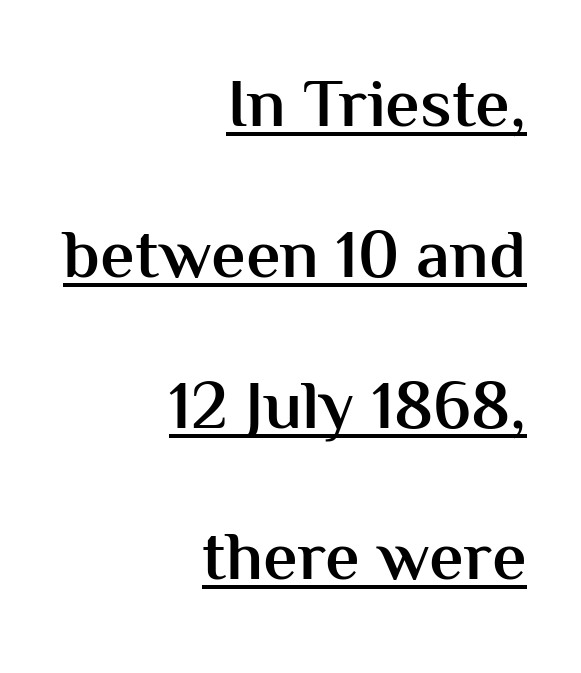
Is there any slant? The stems are plumb. Look at the tracking — it's just the regular setting, nothing added. Vertical spacing — loose. This sample is right-justified, so line beginnings fall wherever the words allow.
